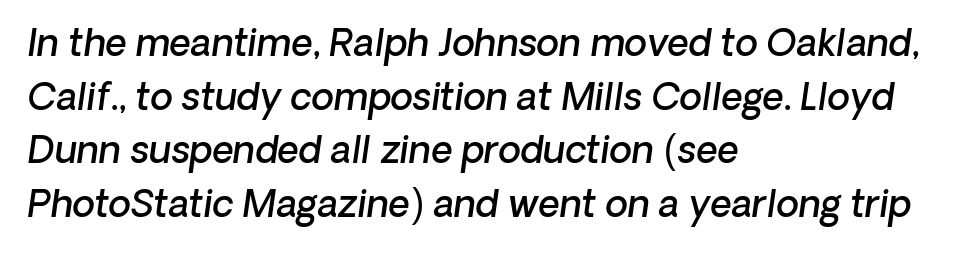
Q: Is the text bold? A: Semi-bold.
Q: Is the text italic (slanted)? A: Yes, it leans right by about 8 degrees.
Q: Is the text underlined? A: No.
Q: How is the paragraph aligned? A: Left-aligned.
Q: Is the spacing between letters normal or unusually wide? A: Normal.
Q: Is the spacing between lines tight, normal or loose? A: Normal.
Q: Width (condensed, normal, or wide)? A: Normal.
Q: Stroke contrast? A: Low.
Q: x-height? A: Medium.
Q: Monospaced? A: No.
